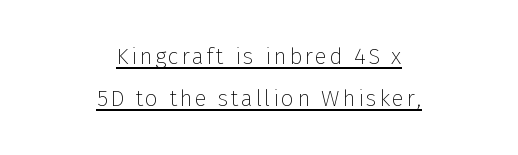
This sample is center-justified, so both line endings float freely. Caption: lettering with a line underneath. Heft: none added — not bold. The type sits square on the baseline with zero lean.
